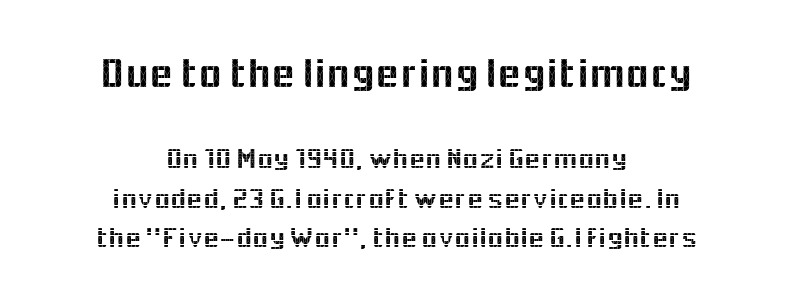
Q: Is the text italic (slanted)? A: No, it is upright.
Q: Is the typeface a serif or a sans-serif typeface? A: Sans-serif.
Q: Is the text underlined? A: No.
Q: How is the paragraph aligned? A: Centered.
Q: Is the spacing between letters normal or unusually wide? A: Normal.
Q: Is the spacing between lines tight, normal or loose? A: Normal.
Q: Which block of text is set in a larger size, the first (top) or the second (bottom)? A: The first (top) one.
Q: Width (condensed, normal, or wide)? A: Normal.
Q: x-height? A: Medium.
Q: Monospaced? A: No.
